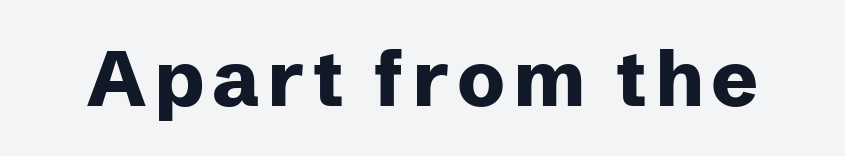
Quick note: underline off. Posture: upright roman. These lines are rendered in a variable-pitch font. Stroke terminals: plain, sans-serif. Typesetter's note: full bold, strokes at maximum text heaviness.
